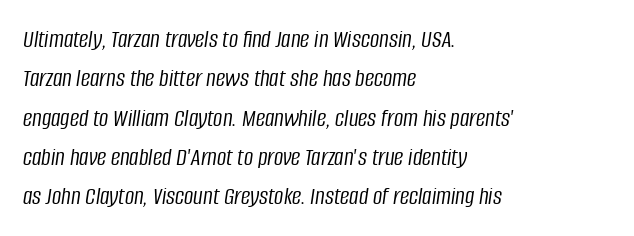
The specimen omits any rule beneath the text block's lines. Line beginnings align vertically; line endings do not. The vertical gap from one line to the next is medium. The characters are drawn with everyday or finer stroke widths. When letters slant like this, we call the style italic.
